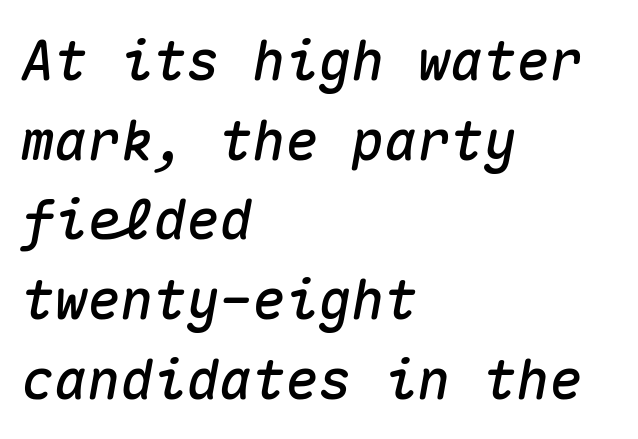
Q: Is the text italic (slanted)? A: Yes, it leans right by about 10 degrees.
Q: Is the text underlined? A: No.
Q: How is the paragraph aligned? A: Left-aligned.
Q: Is the spacing between letters normal or unusually wide? A: Normal.
Q: Is the spacing between lines tight, normal or loose? A: Normal.
Q: Width (condensed, normal, or wide)? A: Normal.
Q: Stroke contrast? A: Medium.
Q: x-height? A: Medium.
Q: Monospaced? A: Yes.
